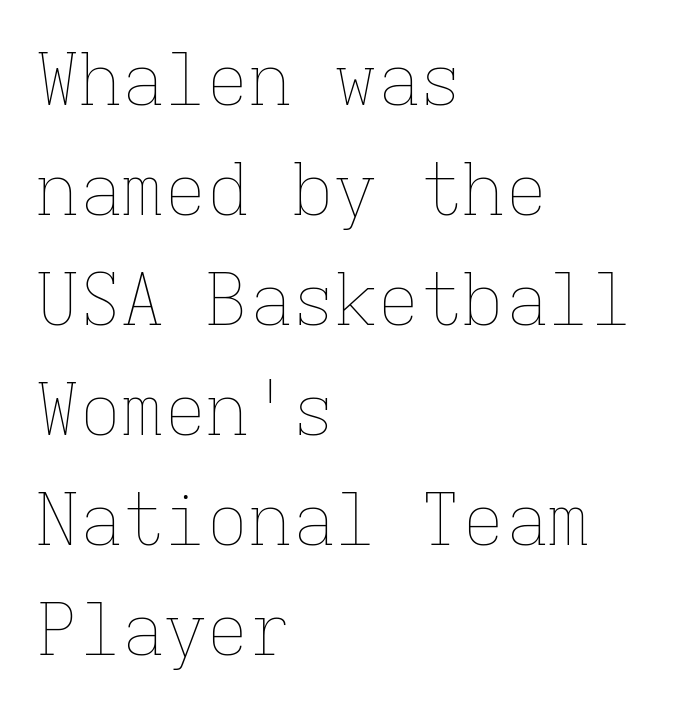
This rendering features lettering with no underline. How would I describe the line gaps? Plain and ordinary. Monospaced: the letters line up in strict vertical columns. Layout note: lines flush left. Ordinary non-slanted type is in use. The horizontal fit of the characters is conventional and even.
